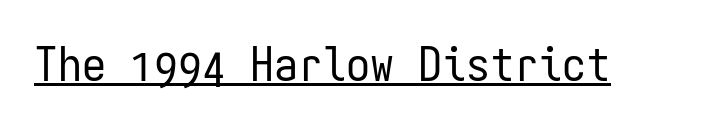
Summary of weight: not heavy and not bold. Ascenders rise straight up at ninety degrees. The line texture is even and compact thanks to regular tracking. Is this a fixed-width face? Yes — each glyph sits in an identical cell. The specimen includes a rule beneath the text block's lines.
